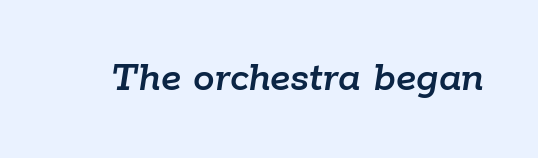
{"italic": "yes", "lean": "right", "slant_degrees": 9, "width": "normal", "stroke_contrast": "low", "x_height": "medium", "monospaced": "no", "underline": "no", "letter_spacing": "normal", "letter_spacing_em": 0.0, "glyph_px": 43}
